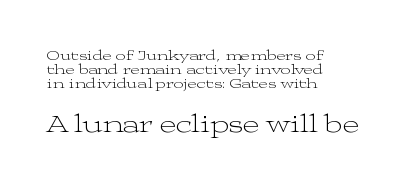
{"italic": "no", "bold": "no", "underline": "no", "align": "left", "line_spacing": "tight", "line_spacing_ratio": 1.0, "letter_spacing": "normal", "letter_spacing_em": 0.0, "larger_block": "second", "size_ratio": 1.79, "glyph_px": 25}
